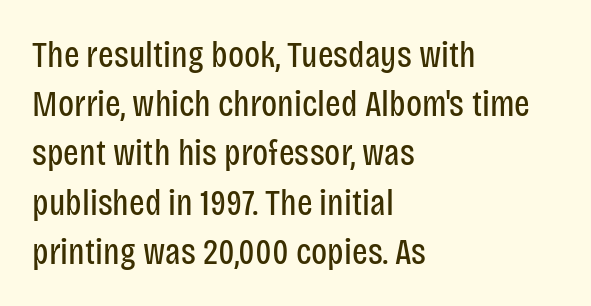
Q: Is the text bold? A: No.
Q: Is the text italic (slanted)? A: No, it is upright.
Q: Is the typeface a serif or a sans-serif typeface? A: Sans-serif.
Q: Is the text underlined? A: No.
Q: How is the paragraph aligned? A: Left-aligned.
Q: Is the spacing between letters normal or unusually wide? A: Normal.
Q: Is the spacing between lines tight, normal or loose? A: Normal.
Q: Width (condensed, normal, or wide)? A: Condensed.
Q: Stroke contrast? A: Low.
Q: x-height? A: Large.
Q: Monospaced? A: No.
